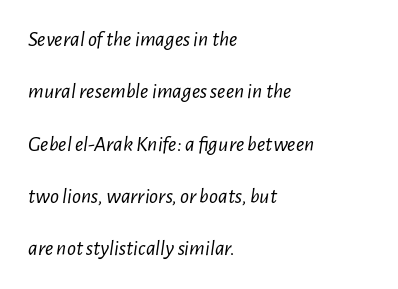
{"italic": "yes", "lean": "right", "slant_degrees": 7, "bold": "no", "underline": "no", "align": "left", "line_spacing": "loose", "line_spacing_ratio": 2.38, "letter_spacing": "normal", "letter_spacing_em": 0.0, "glyph_px": 22}
